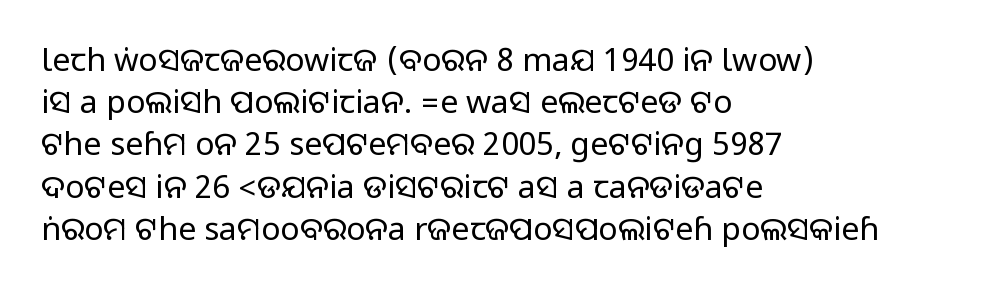
The image shows 32 px sans-serif type, upright; set left-aligned, normal line spacing (1.32x), normal letter spacing, not underlined; medium stroke contrast.
